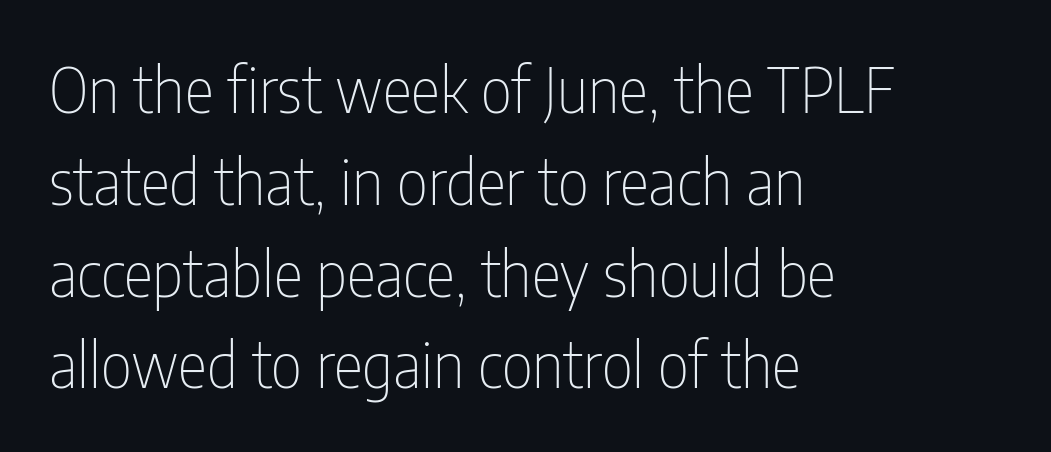
{"serif": "no", "italic": "no", "bold": "no", "weight": "thin", "width": "condensed", "stroke_contrast": "low", "x_height": "medium", "monospaced": "no", "underline": "no", "align": "left", "line_spacing": "normal", "line_spacing_ratio": 1.48, "letter_spacing": "normal", "letter_spacing_em": 0.0, "glyph_px": 62}
